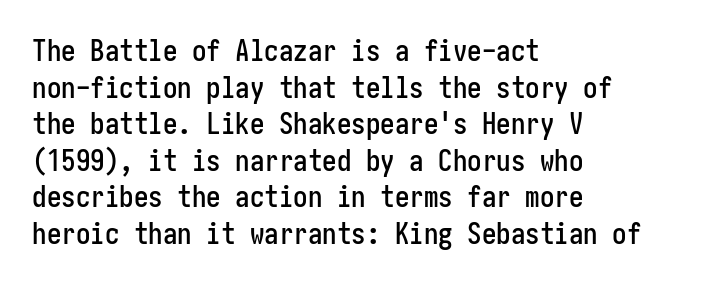
{"serif": "no", "italic": "no", "width": "condensed", "stroke_contrast": "low", "x_height": "medium", "underline": "no", "align": "left", "line_spacing": "normal", "line_spacing_ratio": 1.26, "letter_spacing": "normal", "letter_spacing_em": 0.0, "glyph_px": 29}
